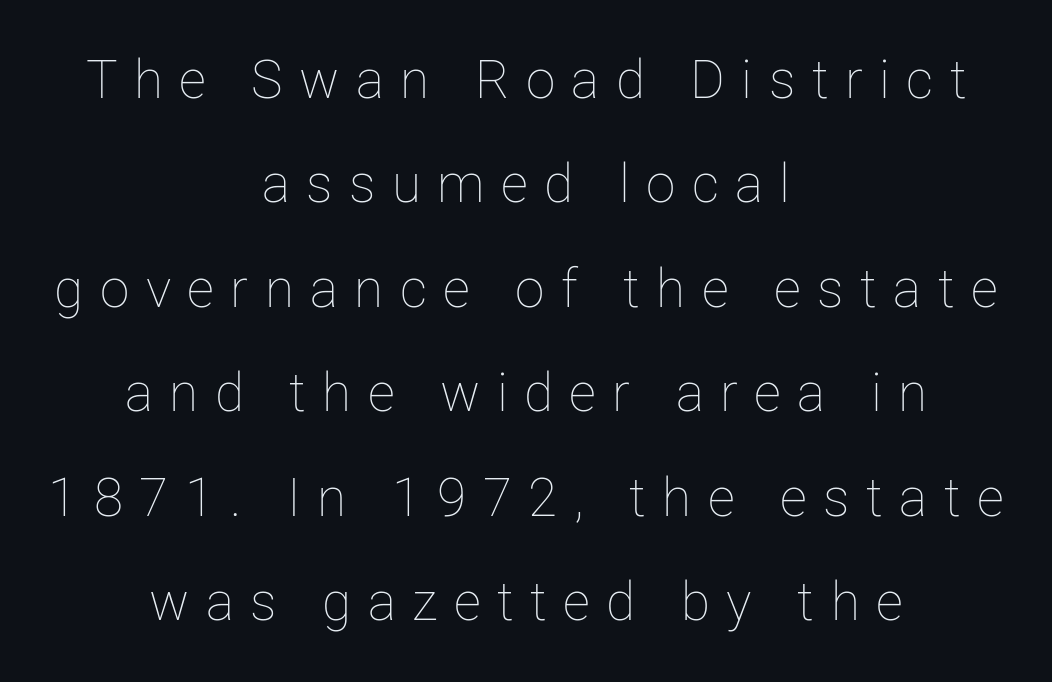
Q: Is the text bold? A: No.
Q: Is the text italic (slanted)? A: No, it is upright.
Q: Is the text underlined? A: No.
Q: How is the paragraph aligned? A: Centered.
Q: Is the spacing between letters normal or unusually wide? A: Unusually wide.
Q: Is the spacing between lines tight, normal or loose? A: Loose.
Q: Width (condensed, normal, or wide)? A: Normal.
Q: Stroke contrast? A: Low.
Q: x-height? A: Medium.
Q: Monospaced? A: No.
